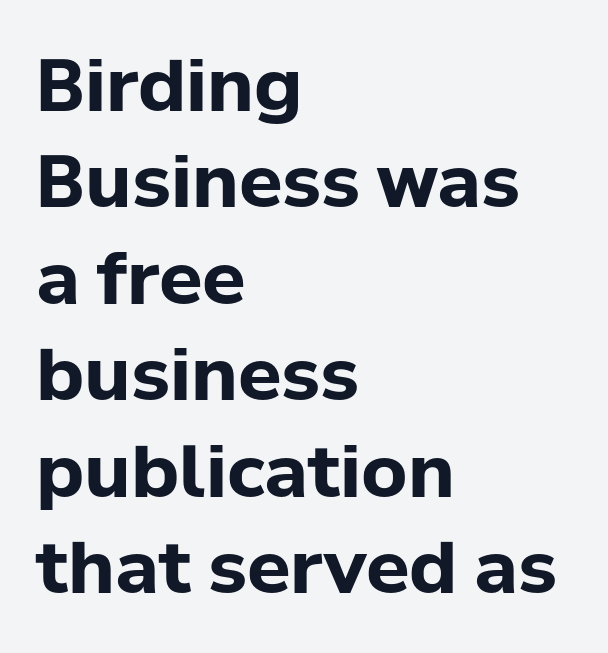
{"serif": "no", "italic": "no", "bold": "yes", "weight": "bold", "width": "normal", "stroke_contrast": "low", "x_height": "medium", "monospaced": "no", "underline": "no", "align": "left", "line_spacing": "normal", "line_spacing_ratio": 1.34, "letter_spacing": "normal", "letter_spacing_em": 0.0, "glyph_px": 72}
